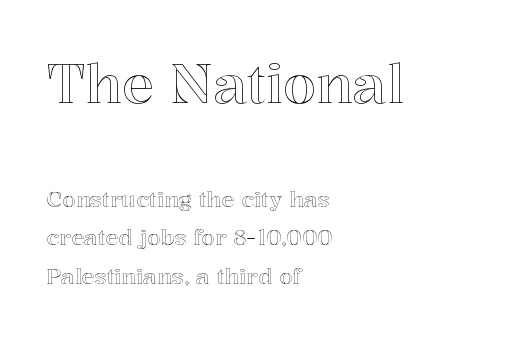
{"italic": "no", "width": "normal", "x_height": "medium", "monospaced": "no", "underline": "no", "align": "left", "line_spacing_ratio": 1.75, "letter_spacing": "normal", "letter_spacing_em": 0.0, "larger_block": "first", "size_ratio": 2.45, "glyph_px": 54}
